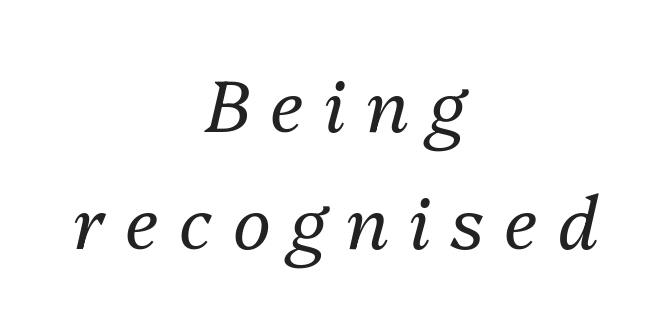
Unmarked baselines from the first word to the last. The vertical gap from one line to the next is medium. Do the characters align in a grid? No, the font is proportional. Slanted lettering throughout.
